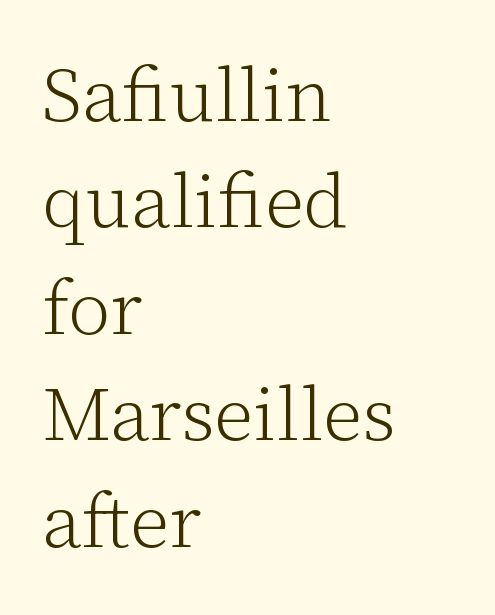
Style check: upright. Tracking value appears to be zero — textbook default spacing. The rendering shows small feet on the letterforms — a serif design. Stem width sits at or under what a default text font uses. Summary of vertical rhythm: regular, with standard interline spacing.
